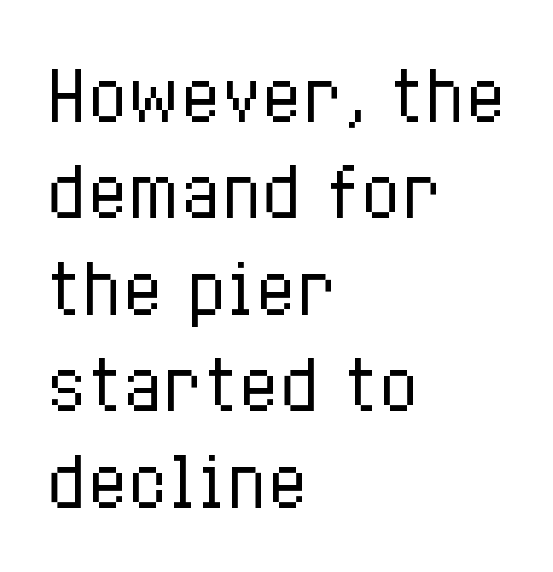
{"italic": "no", "bold": "no", "weight": "regular", "width": "condensed", "stroke_contrast": "low", "x_height": "medium", "monospaced": "no", "underline": "no", "align": "left", "line_spacing": "normal", "line_spacing_ratio": 1.44, "letter_spacing": "normal", "letter_spacing_em": 0.0, "glyph_px": 67}
